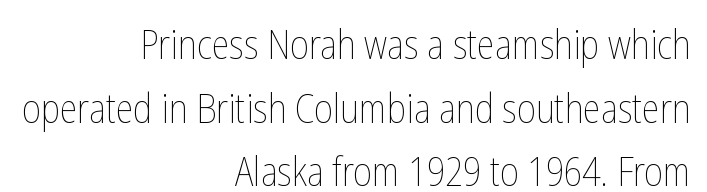
The image shows 40 px thin, condensed type, upright; set right-aligned, normal line spacing (1.59x), normal letter spacing, not underlined; low stroke contrast and a medium x-height.
